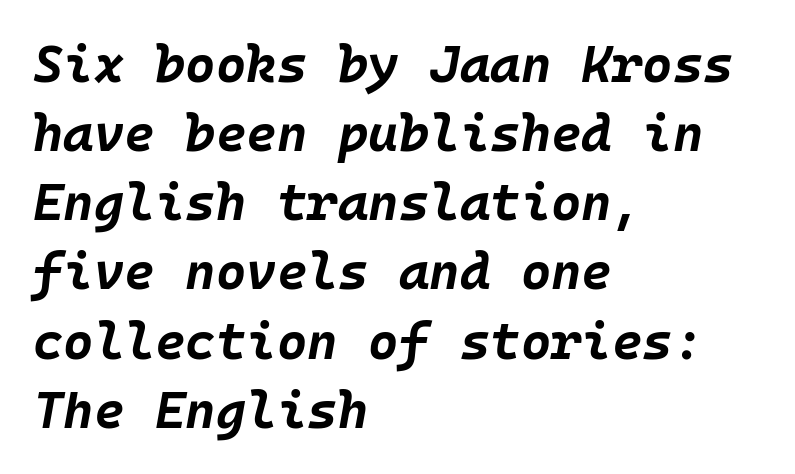
The image shows 52 px bold type, italic (leaning right); set left-aligned, normal line spacing (1.33x), normal letter spacing, not underlined; low stroke contrast and a large x-height.
